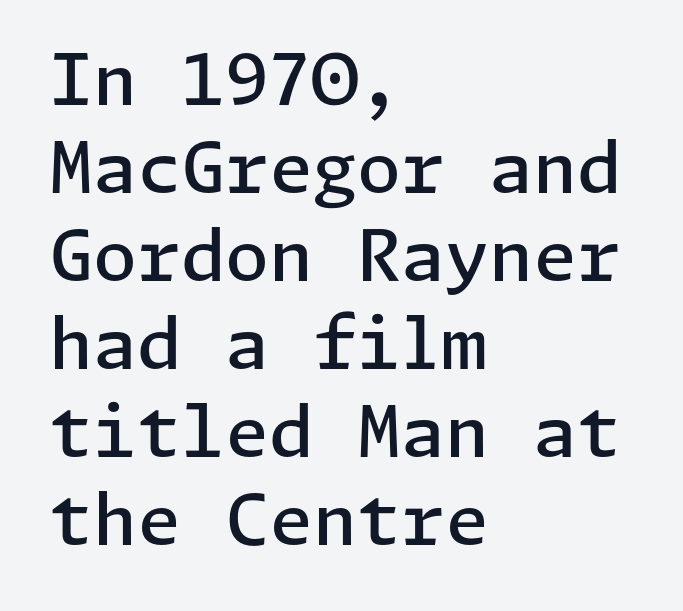
{"serif": "no", "italic": "no", "bold": "semi", "weight": "semibold", "width": "normal", "stroke_contrast": "low", "x_height": "medium", "underline": "no", "align": "left", "line_spacing_ratio": 1.24, "letter_spacing": "normal", "letter_spacing_em": 0.0, "glyph_px": 71}
